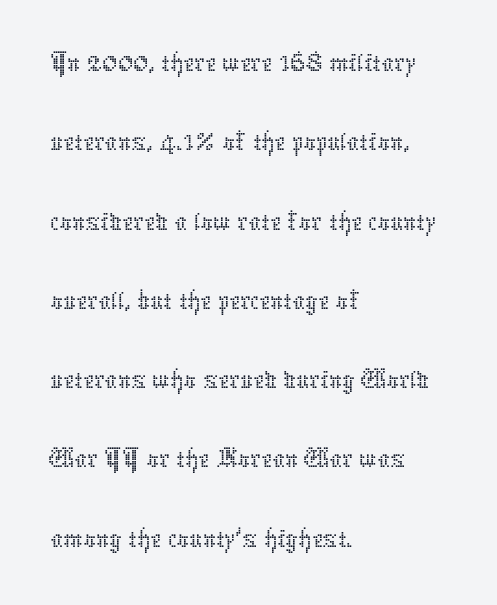
{"italic": "no", "bold": "no", "weight": "thin", "width": "normal", "stroke_contrast": "low", "x_height": "medium", "monospaced": "no", "underline": "no", "align": "left", "line_spacing": "normal", "line_spacing_ratio": 1.3, "letter_spacing": "normal", "letter_spacing_em": 0.0, "glyph_px": 61}
